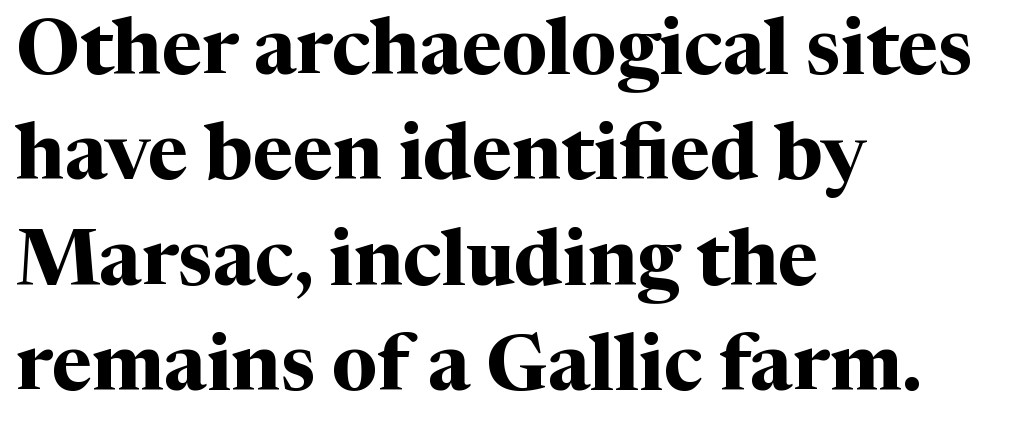
The image shows 78 px bold serif type, upright; set left-aligned, normal line spacing (1.35x), normal letter spacing, not underlined; medium stroke contrast and a medium x-height.
